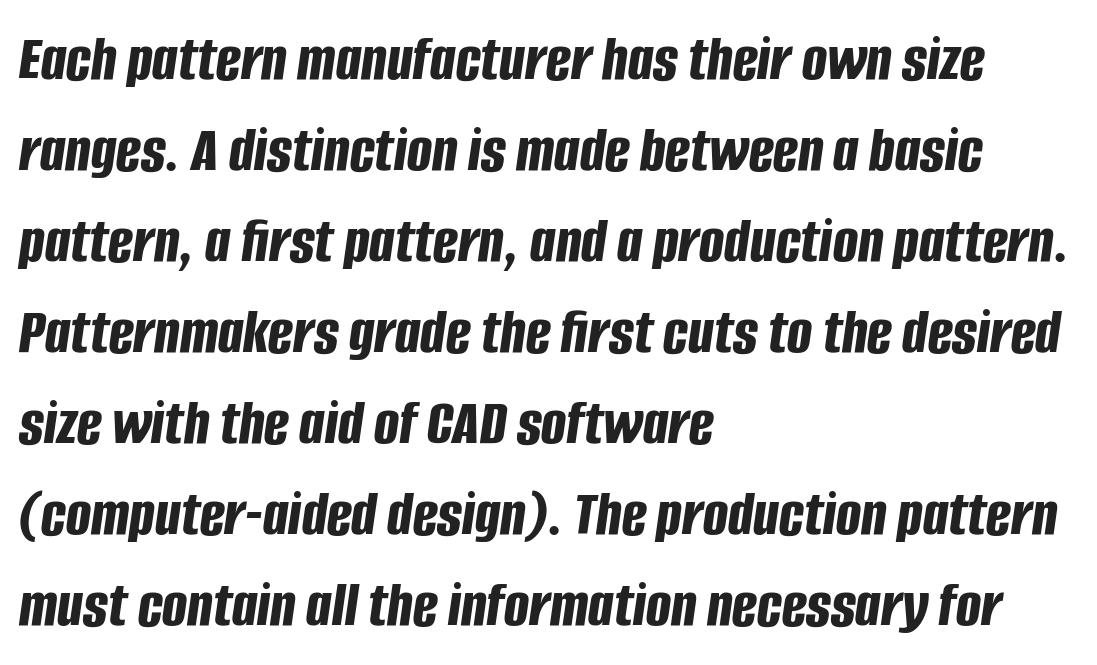
{"italic": "yes", "lean": "right", "slant_degrees": 8, "bold": "yes", "weight": "bold", "width": "condensed", "stroke_contrast": "low", "x_height": "large", "monospaced": "no", "underline": "no", "align": "left", "line_spacing": "normal", "line_spacing_ratio": 1.38, "letter_spacing": "normal", "letter_spacing_em": 0.0, "glyph_px": 66}
